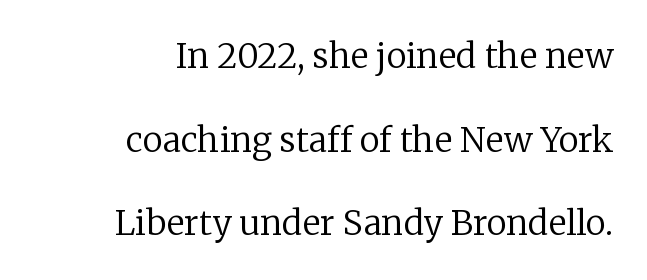
The image shows 34 px regular-weight serif type, upright; set right-aligned, loose line spacing (2.46x), normal letter spacing, not underlined; low stroke contrast and a medium x-height.
